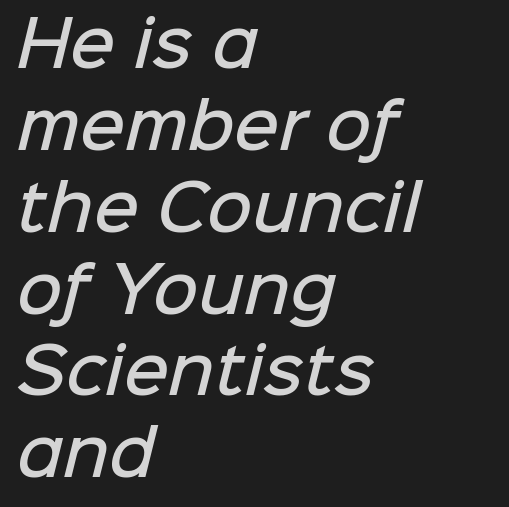
The image shows 62 px semibold sans-serif type; set left-aligned, normal line spacing (1.32x), normal letter spacing, not underlined; low stroke contrast and a medium x-height.
